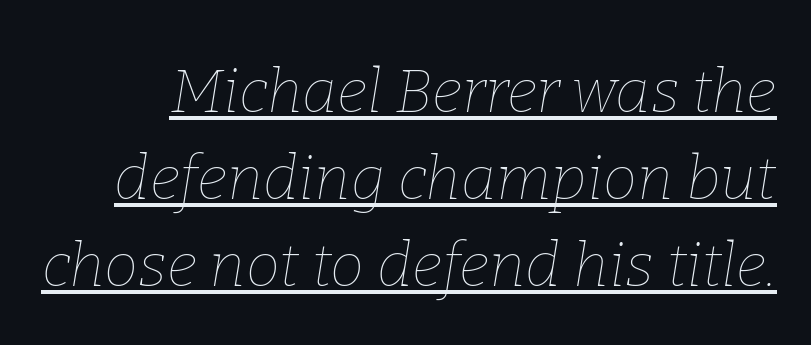
The image shows 61 px thin type, italic (leaning right); set normal line spacing (1.43x), normal letter spacing, underlined; low stroke contrast and a medium x-height.
